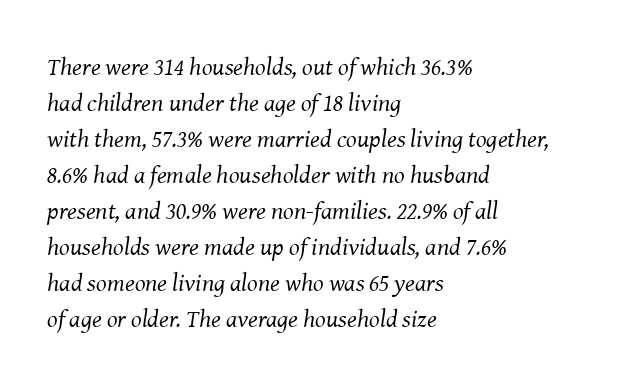
The image shows 25 px text type, italic (leaning right); set left-aligned, normal line spacing (1.44x), normal letter spacing, not underlined.
